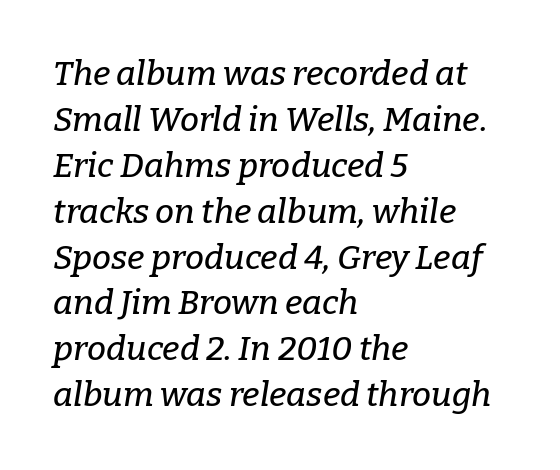
Q: Is the text italic (slanted)? A: Yes, it leans right by about 9 degrees.
Q: Is the typeface a serif or a sans-serif typeface? A: Serif.
Q: Is the text underlined? A: No.
Q: How is the paragraph aligned? A: Left-aligned.
Q: Is the spacing between letters normal or unusually wide? A: Normal.
Q: Is the spacing between lines tight, normal or loose? A: Normal.
Q: Width (condensed, normal, or wide)? A: Normal.
Q: Stroke contrast? A: Low.
Q: x-height? A: Medium.
Q: Monospaced? A: No.
